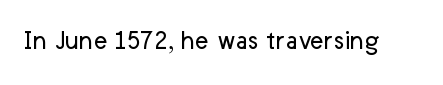
{"serif": "no", "italic": "no", "bold": "no", "weight": "regular", "width": "normal", "stroke_contrast": "low", "x_height": "medium", "monospaced": "no", "underline": "no", "letter_spacing": "normal", "letter_spacing_em": 0.0, "glyph_px": 29}
